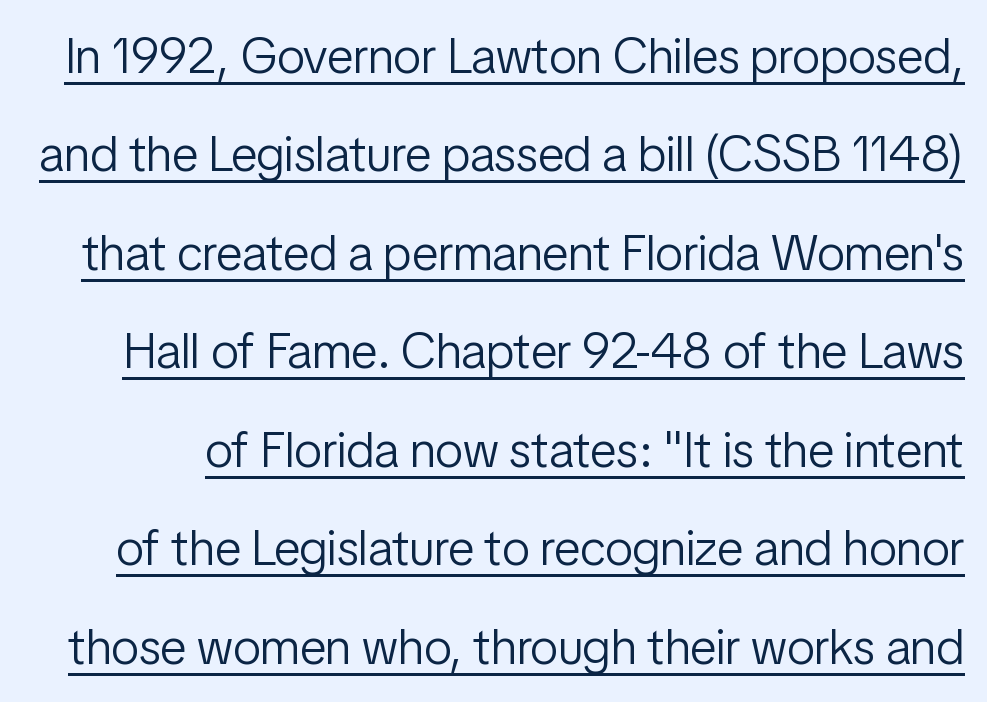
{"serif": "no", "italic": "no", "bold": "no", "weight": "light", "width": "condensed", "stroke_contrast": "low", "x_height": "medium", "monospaced": "no", "underline": "yes", "line_spacing": "loose", "line_spacing_ratio": 1.97, "letter_spacing": "normal", "letter_spacing_em": 0.0, "glyph_px": 50}
